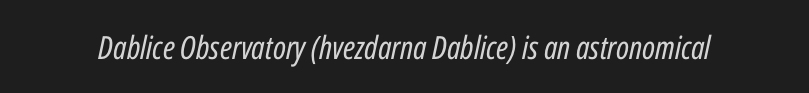
Caption: face not bold, strokes unweighted. Is this a fixed-width face? No — the glyphs have proportional, varying widths. A clean baseline with only descenders dipping below it. The passage shown has conventional tracking throughout. There's an unmistakable incline to the writing here.
